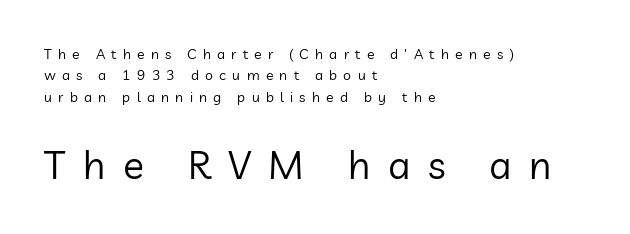
Vertical strokes here are truly vertical. The typesetting does not lean heavy: it is not bold. The typeface chosen for these lines omits serifs. There is plenty of visible air inserted between adjacent glyphs. The letters advance in unequal steps, a hallmark of proportional type.
